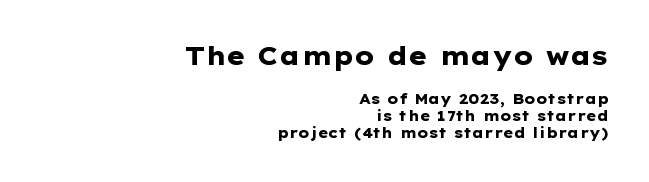
The image shows 25 px bold type, upright; set right-aligned, line spacing 1.2x, normal letter spacing, not underlined; the first (top) block is 1.79x larger.
